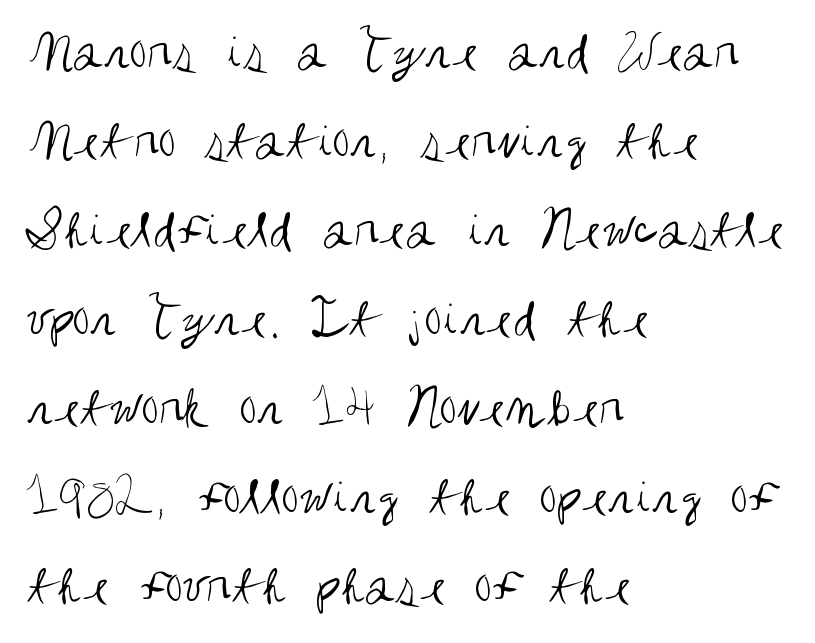
The image shows 57 px regular-weight, condensed sans-serif type; set left-aligned, normal line spacing (1.56x), normal letter spacing, not underlined; medium stroke contrast and a large x-height.
